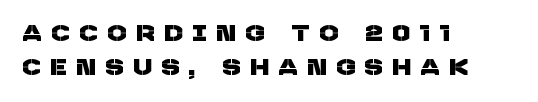
The image shows 22 px text type; set left-aligned, normal line spacing (1.55x), unusually wide letter spacing (+0.47 em), not underlined.
